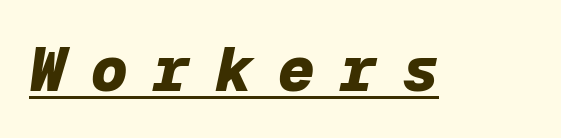
{"italic": "yes", "lean": "right", "slant_degrees": 12, "bold": "yes", "weight": "heavy", "width": "normal", "stroke_contrast": "low", "x_height": "medium", "monospaced": "yes", "underline": "yes", "letter_spacing": "wide", "letter_spacing_em": 0.42, "glyph_px": 61}
